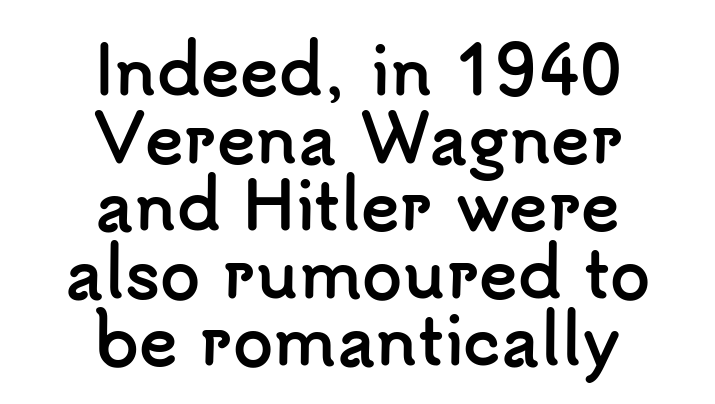
The image shows 65 px semibold sans-serif type, upright; set centered, tight line spacing (1.04x), normal letter spacing, not underlined; low stroke contrast and a small x-height.
